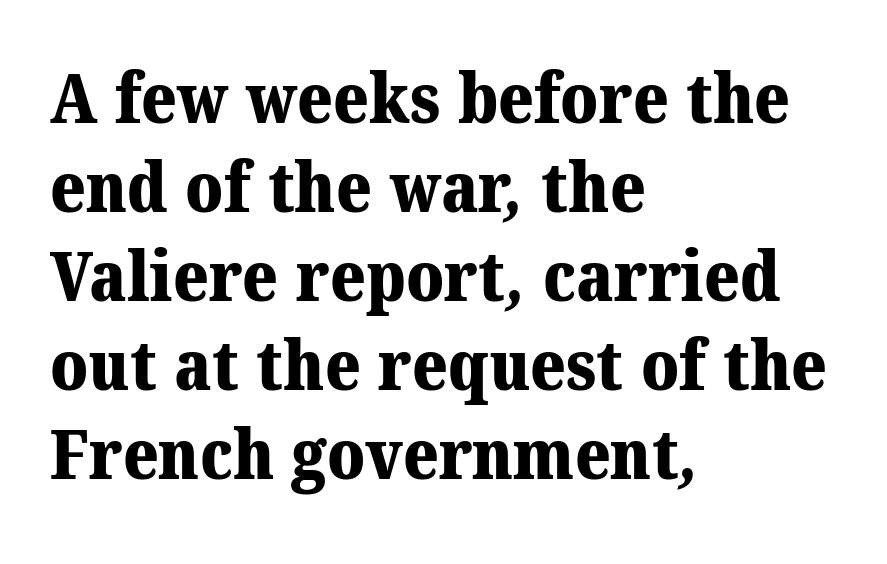
Q: Is the text bold? A: Yes.
Q: Is the typeface a serif or a sans-serif typeface? A: Serif.
Q: Is the text underlined? A: No.
Q: How is the paragraph aligned? A: Left-aligned.
Q: Is the spacing between letters normal or unusually wide? A: Normal.
Q: Is the spacing between lines tight, normal or loose? A: Normal.
Q: Width (condensed, normal, or wide)? A: Normal.
Q: Stroke contrast? A: Medium.
Q: x-height? A: Medium.
Q: Monospaced? A: No.
